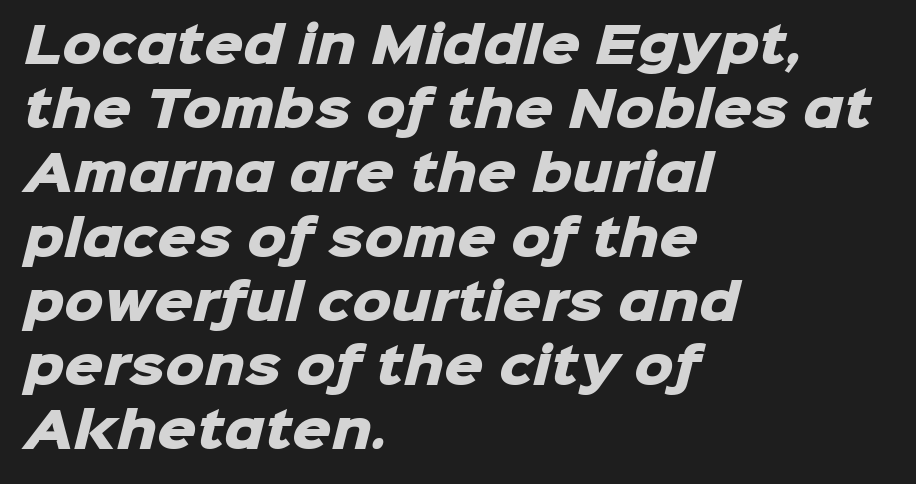
Caption: multi-line text, flush left, ragged right. The glyphs are unaccompanied by any horizontal stroke below them. These lines carry a lot of weight — the face is fully bold. The rendering uses natural spacing where letterforms have individual widths. The designer left line spacing at the default. Tracking value appears to be zero — textbook default spacing.
